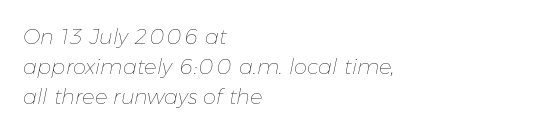
The letterforms sit shoulder to shoulder at normal distance. The weight tops out at a normal text grade. Vertical spacing — default. This sample is left-justified, so line endings fall wherever the words run out. Rendered with sloped, italic letterforms. The space beneath each line is pristine and unruled.
